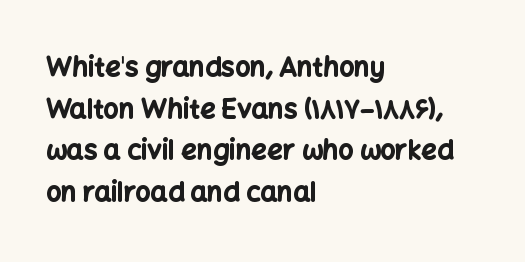
{"italic": "no", "bold": "yes", "underline": "no", "align": "left", "line_spacing": "normal", "line_spacing_ratio": 1.54, "letter_spacing": "normal", "letter_spacing_em": 0.0, "glyph_px": 27}
